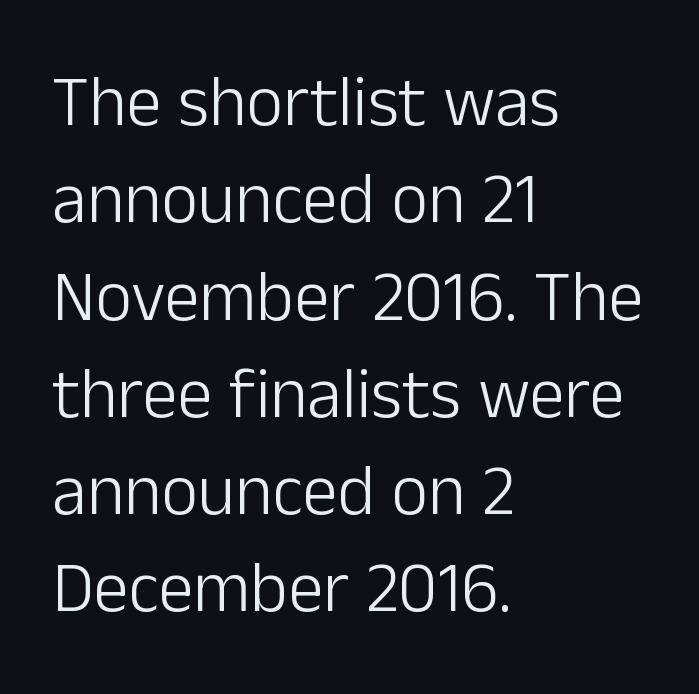
The image shows 71 px light sans-serif type, upright; set left-aligned, normal line spacing (1.37x), normal letter spacing, not underlined; low stroke contrast and a medium x-height.
